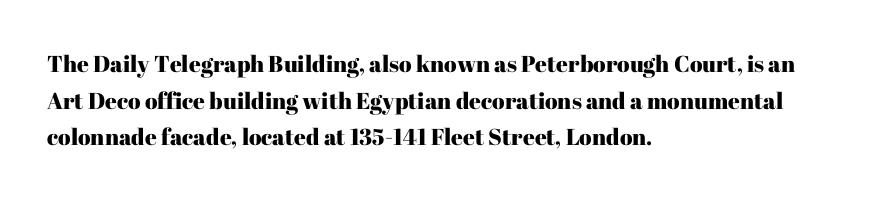
The image shows 23 px text type, upright; set left-aligned, normal line spacing (1.59x), normal letter spacing, not underlined.
